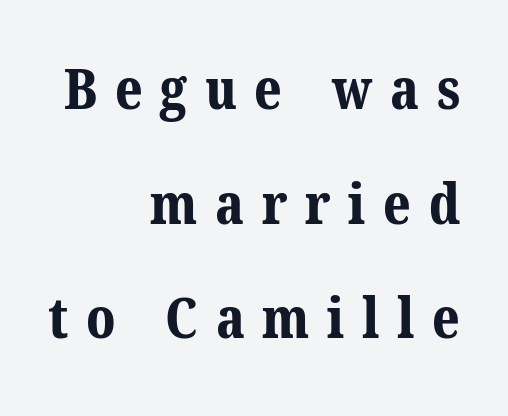
{"serif": "yes", "bold": "yes", "weight": "bold", "width": "normal", "stroke_contrast": "medium", "x_height": "medium", "monospaced": "no", "underline": "no", "align": "right", "line_spacing": "loose", "line_spacing_ratio": 2.01, "letter_spacing": "wide", "letter_spacing_em": 0.31, "glyph_px": 57}
